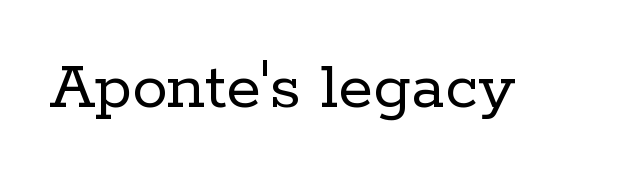
{"serif": "yes", "italic": "no", "bold": "no", "weight": "regular", "width": "normal", "stroke_contrast": "low", "x_height": "medium", "monospaced": "no", "underline": "no", "letter_spacing": "normal", "letter_spacing_em": 0.0, "glyph_px": 71}
